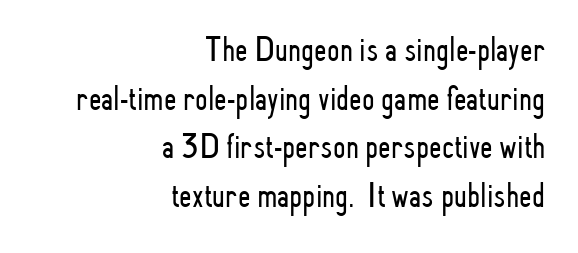
{"serif": "no", "italic": "no", "bold": "no", "weight": "light", "width": "condensed", "stroke_contrast": "low", "x_height": "small", "monospaced": "no", "underline": "no", "align": "right", "line_spacing": "normal", "line_spacing_ratio": 1.35, "letter_spacing": "normal", "letter_spacing_em": 0.0, "glyph_px": 36}
